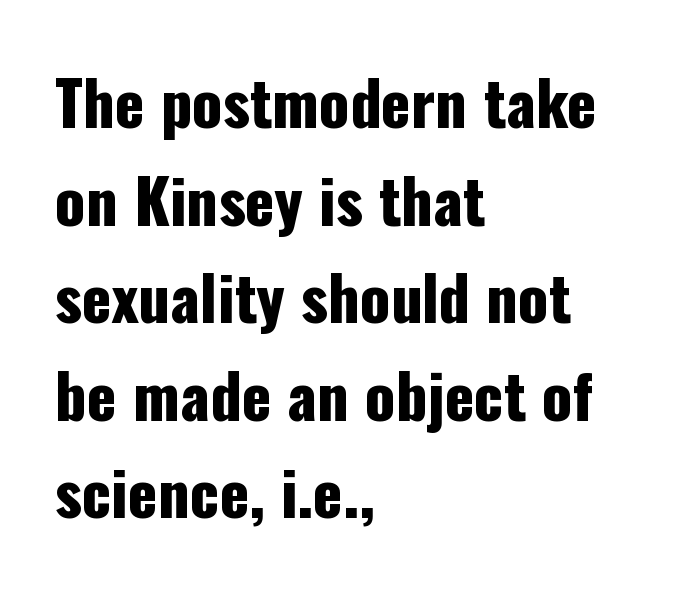
Q: Is the text italic (slanted)? A: No, it is upright.
Q: Is the typeface a serif or a sans-serif typeface? A: Sans-serif.
Q: Is the text underlined? A: No.
Q: How is the paragraph aligned? A: Left-aligned.
Q: Is the spacing between letters normal or unusually wide? A: Normal.
Q: Is the spacing between lines tight, normal or loose? A: Normal.
Q: Width (condensed, normal, or wide)? A: Condensed.
Q: Stroke contrast? A: Low.
Q: x-height? A: Medium.
Q: Monospaced? A: No.
